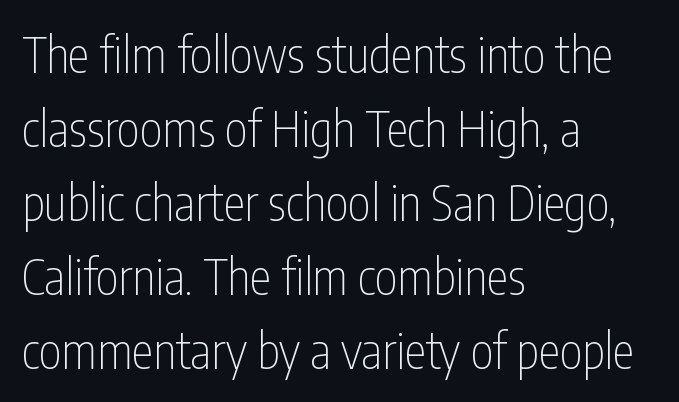
Caption: face not bold, strokes unweighted. Evenly set lines give the paragraph a standard silhouette. The font's upright variant was chosen for this text. The letters sit at their default tracking, neither squeezed nor spread. The letters advance in unequal steps, a hallmark of proportional type.
